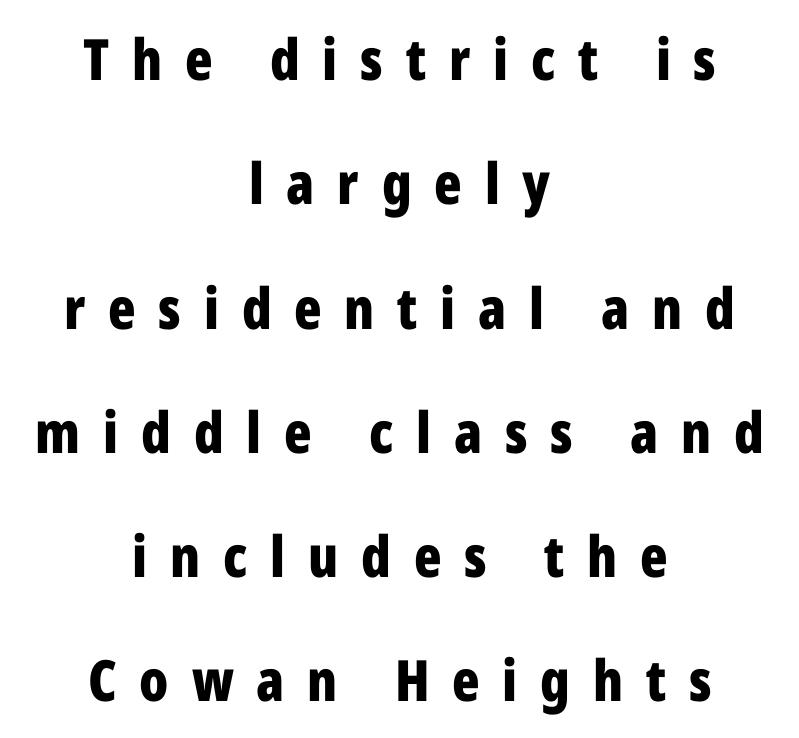
{"serif": "no", "italic": "no", "bold": "yes", "weight": "bold", "width": "condensed", "stroke_contrast": "low", "x_height": "medium", "monospaced": "no", "underline": "no", "align": "center", "line_spacing": "loose", "line_spacing_ratio": 2.18, "letter_spacing": "wide", "letter_spacing_em": 0.4, "glyph_px": 57}
